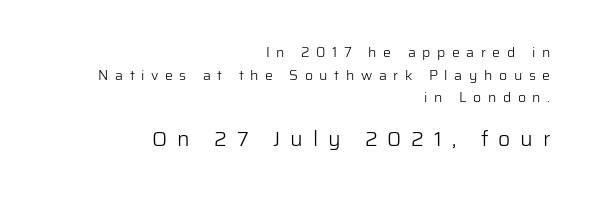
The image shows 21 px text type, upright; set right-aligned, normal line spacing (1.61x), unusually wide letter spacing (+0.47 em), not underlined; the second (bottom) block is 1.5x larger.
